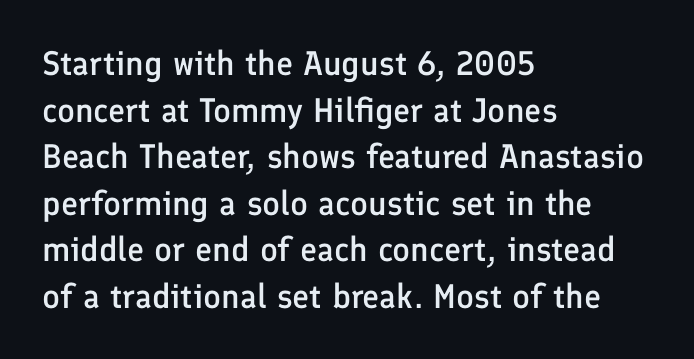
{"serif": "no", "italic": "no", "bold": "semi", "weight": "semibold", "width": "normal", "stroke_contrast": "low", "x_height": "medium", "monospaced": "no", "underline": "no", "align": "left", "line_spacing": "normal", "line_spacing_ratio": 1.37, "letter_spacing": "normal", "letter_spacing_em": 0.0, "glyph_px": 34}
